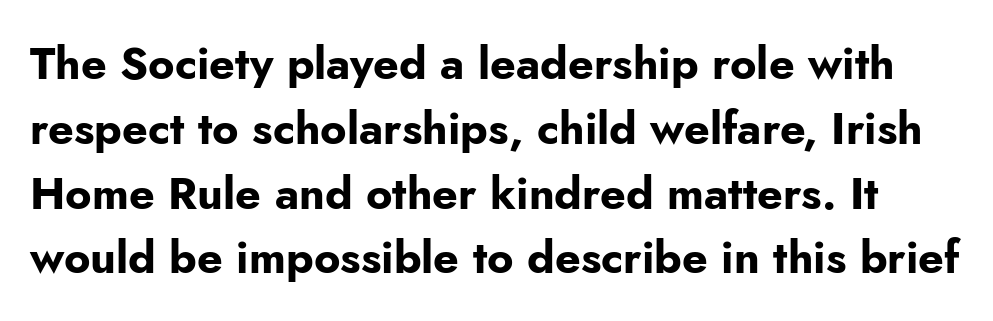
The image shows 45 px bold sans-serif type, upright; set normal line spacing (1.44x), normal letter spacing, not underlined; low stroke contrast and a small x-height.
